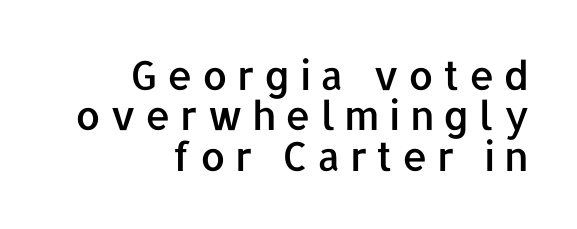
Q: Is the text italic (slanted)? A: No, it is upright.
Q: Is the typeface a serif or a sans-serif typeface? A: Sans-serif.
Q: Is the text underlined? A: No.
Q: How is the paragraph aligned? A: Right-aligned.
Q: Is the spacing between letters normal or unusually wide? A: Unusually wide.
Q: Is the spacing between lines tight, normal or loose? A: Tight.
Q: Width (condensed, normal, or wide)? A: Normal.
Q: Stroke contrast? A: Low.
Q: x-height? A: Medium.
Q: Monospaced? A: No.
